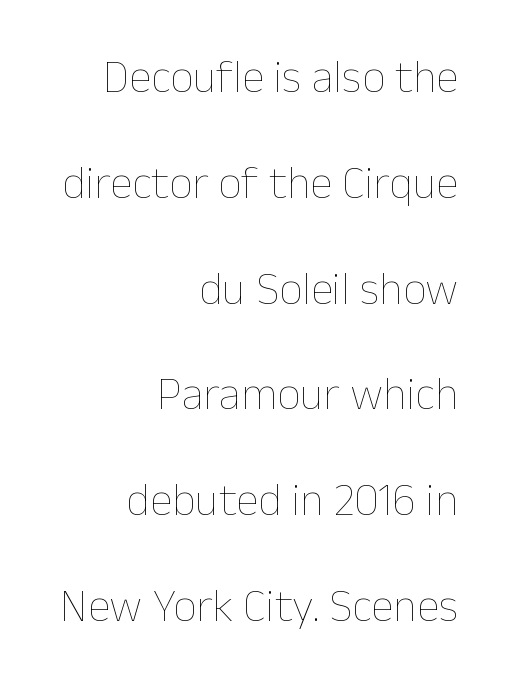
Q: Is the text bold? A: No.
Q: Is the text italic (slanted)? A: No, it is upright.
Q: Is the text underlined? A: No.
Q: How is the paragraph aligned? A: Right-aligned.
Q: Is the spacing between letters normal or unusually wide? A: Normal.
Q: Is the spacing between lines tight, normal or loose? A: Loose.
Q: Width (condensed, normal, or wide)? A: Normal.
Q: Stroke contrast? A: Low.
Q: x-height? A: Medium.
Q: Monospaced? A: No.
